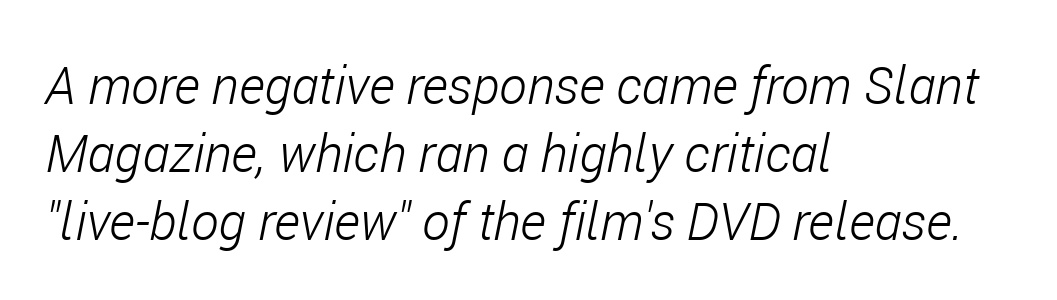
The image shows 52 px light, condensed type, italic (leaning right); set left-aligned, normal line spacing (1.31x), normal letter spacing, not underlined; low stroke contrast and a medium x-height.
